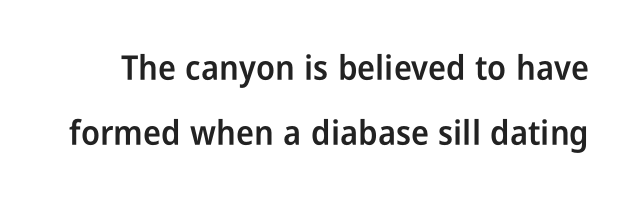
A great deal of white space separates one row of letters from the next. The words here are not underlined. Short note: letters normally spaced. Posture: straight, roman, zero tilt. Font category for this specimen: sans-serif. Semibold letterforms, between regular and bold.
